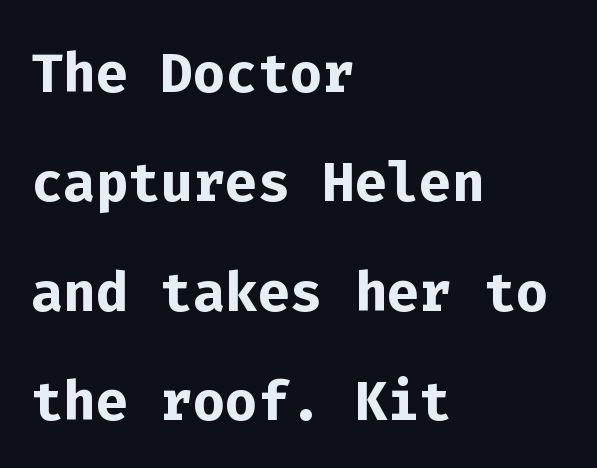
Q: Is the text bold? A: Yes.
Q: Is the text italic (slanted)? A: No, it is upright.
Q: Is the typeface a serif or a sans-serif typeface? A: Sans-serif.
Q: Is the text underlined? A: No.
Q: How is the paragraph aligned? A: Left-aligned.
Q: Is the spacing between letters normal or unusually wide? A: Normal.
Q: Is the spacing between lines tight, normal or loose? A: Normal.
Q: Width (condensed, normal, or wide)? A: Normal.
Q: Stroke contrast? A: Low.
Q: x-height? A: Medium.
Q: Monospaced? A: Yes.
